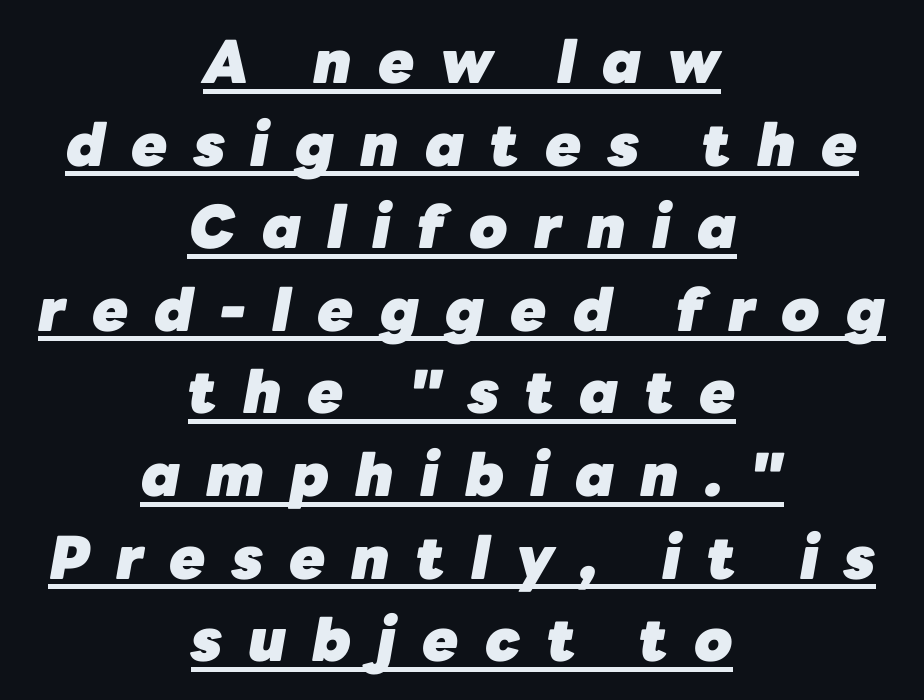
The image shows 59 px heavy type, italic (leaning right); set centered, normal line spacing (1.4x), unusually wide letter spacing (+0.44 em), underlined; low stroke contrast and a medium x-height.
